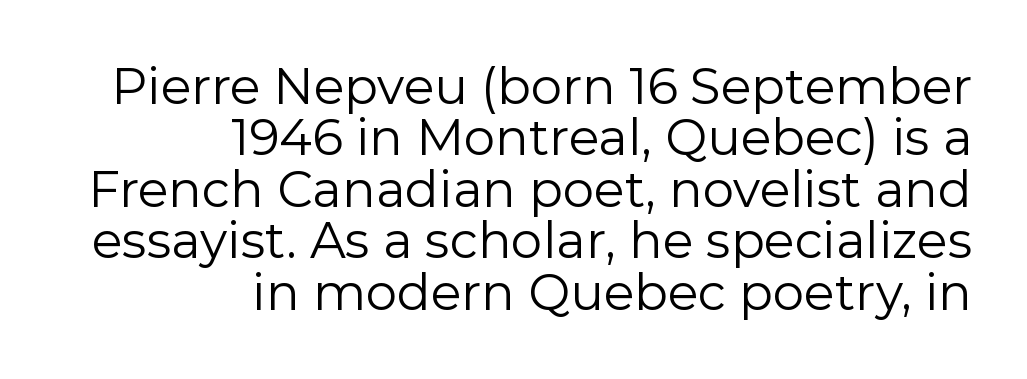
The image shows 50 px regular-weight sans-serif type, upright; set right-aligned, tight line spacing (1.03x), normal letter spacing, not underlined; low stroke contrast and a medium x-height.
